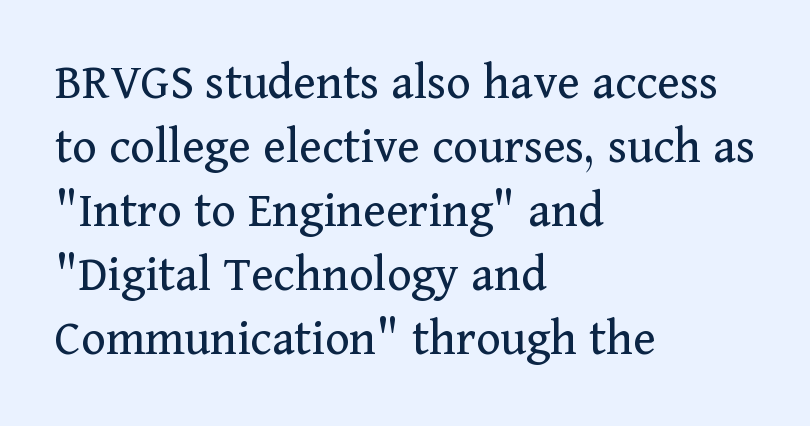
Q: Is the text bold? A: No.
Q: Is the text italic (slanted)? A: No, it is upright.
Q: Is the typeface a serif or a sans-serif typeface? A: Serif.
Q: Is the text underlined? A: No.
Q: How is the paragraph aligned? A: Left-aligned.
Q: Is the spacing between letters normal or unusually wide? A: Normal.
Q: Width (condensed, normal, or wide)? A: Normal.
Q: Stroke contrast? A: Medium.
Q: x-height? A: Medium.
Q: Monospaced? A: No.
